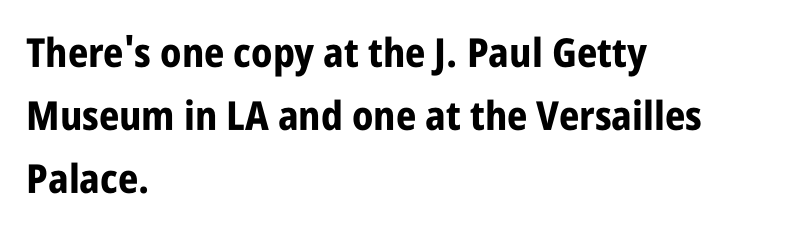
One-word summary of the alignment: left. Stroke thickness is high; the sample reads as a true bold. The space directly below the letters is spotless. A normal amount of white space separates one row of letters from the next. The font family rendered here belongs to the sans-serif group.
